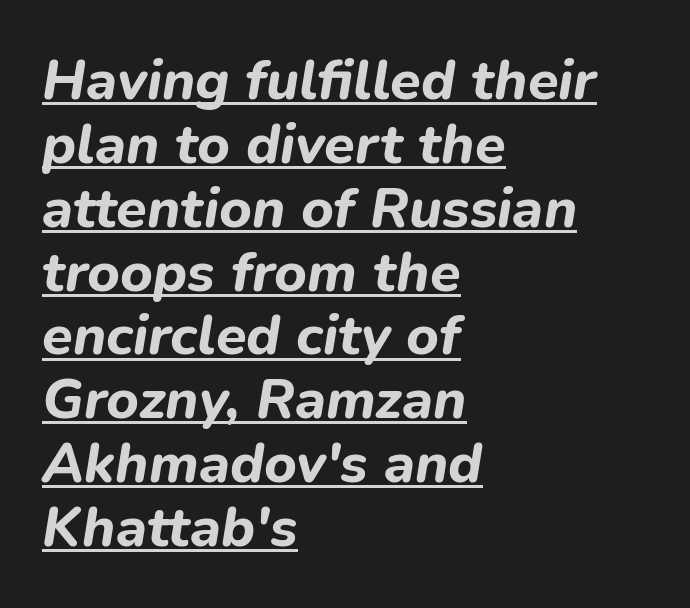
Q: Is the text bold? A: Yes.
Q: Is the text italic (slanted)? A: Yes, it leans right by about 9 degrees.
Q: Is the text underlined? A: Yes.
Q: How is the paragraph aligned? A: Left-aligned.
Q: Is the spacing between letters normal or unusually wide? A: Normal.
Q: Is the spacing between lines tight, normal or loose? A: Tight.
Q: Width (condensed, normal, or wide)? A: Normal.
Q: Stroke contrast? A: Low.
Q: x-height? A: Medium.
Q: Monospaced? A: No.
